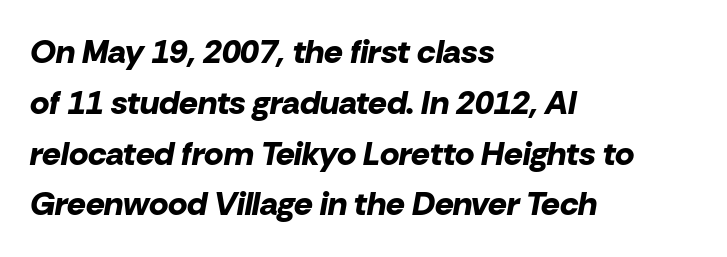
The image shows 33 px bold type, italic (leaning right); set left-aligned, normal line spacing (1.54x), normal letter spacing, not underlined; low stroke contrast and a medium x-height.
